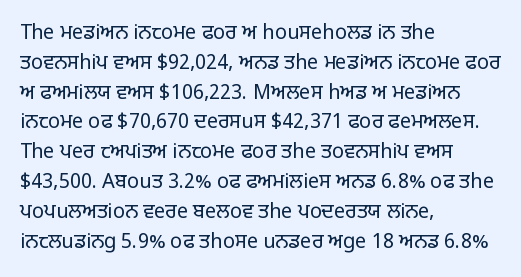
{"italic": "no", "bold": "no", "underline": "no", "align": "left", "line_spacing": "normal", "line_spacing_ratio": 1.49, "letter_spacing": "normal", "letter_spacing_em": 0.0, "glyph_px": 20}
